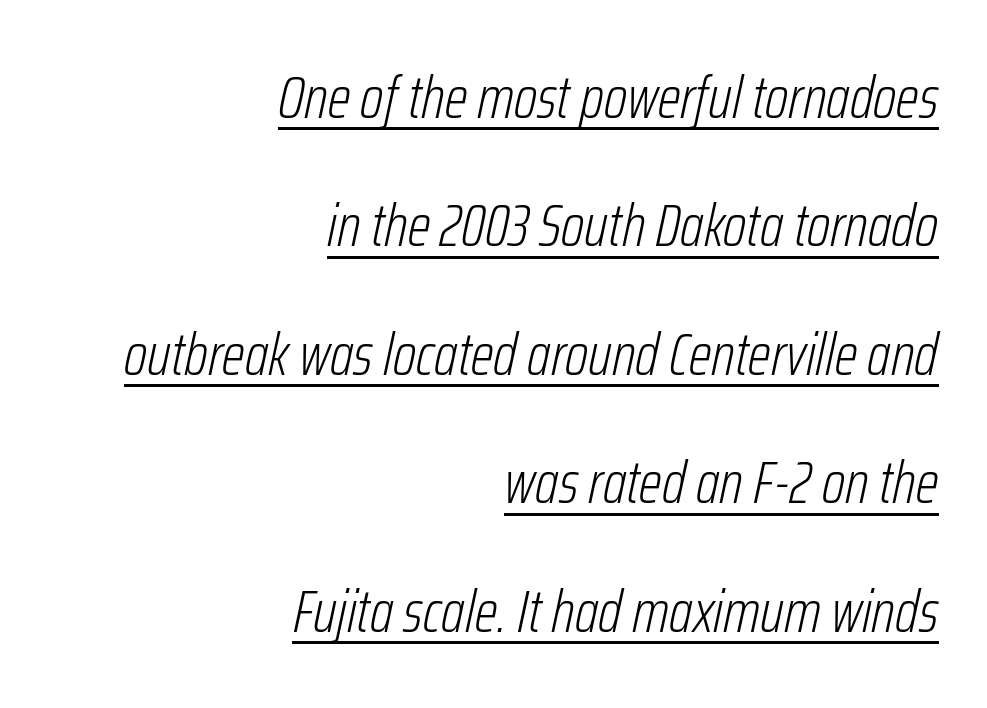
The image shows 60 px light, condensed type, italic (leaning right); set right-aligned, loose line spacing (2.14x), normal letter spacing, underlined; low stroke contrast and a medium x-height.
